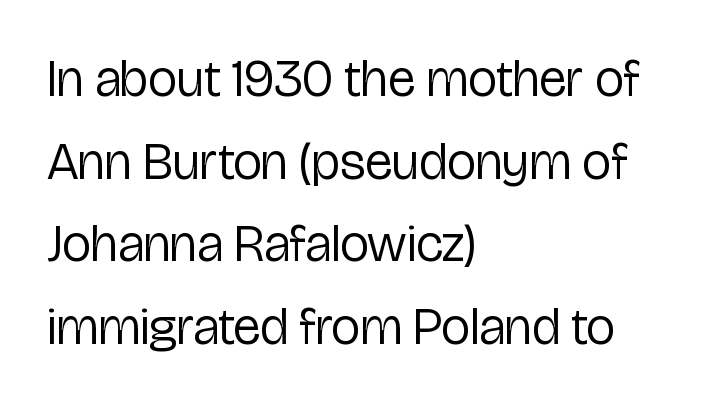
The line-height multiplier appears to be the usual default. Stroke terminals: plain, sans-serif. Does extra space separate the letters? No, they use regular spacing. This sample is left-justified, so line endings fall wherever the words run out. The typography opts for an upright posture over an oblique one. Character widths vary here, with narrow letters taking less room than wide ones.
